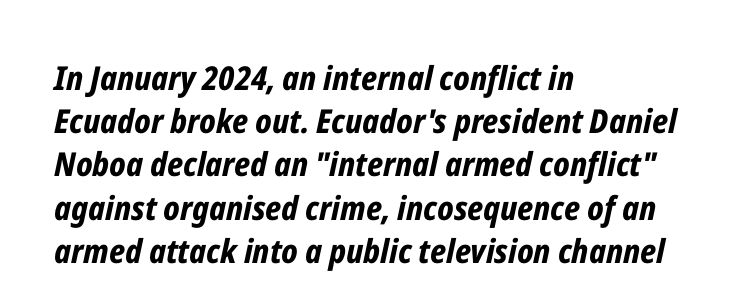
This sample uses plain, unmodified letter spacing. One glance says typical: line gaps are just what's usual. Heft: maximum for text — a bold. Leftover space on each line is placed entirely after the last word. The glyphs look as if they've been sheared to an angle. Is this a fixed-width face? No — the glyphs have proportional, varying widths.
